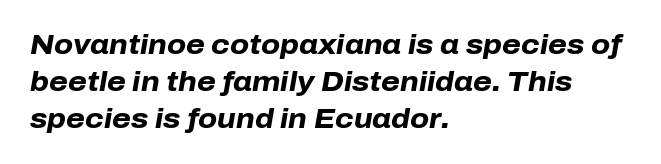
Q: Is the text bold? A: Yes.
Q: Is the text italic (slanted)? A: Yes, it leans right by about 10 degrees.
Q: Is the text underlined? A: No.
Q: How is the paragraph aligned? A: Left-aligned.
Q: Is the spacing between letters normal or unusually wide? A: Normal.
Q: Is the spacing between lines tight, normal or loose? A: Normal.
